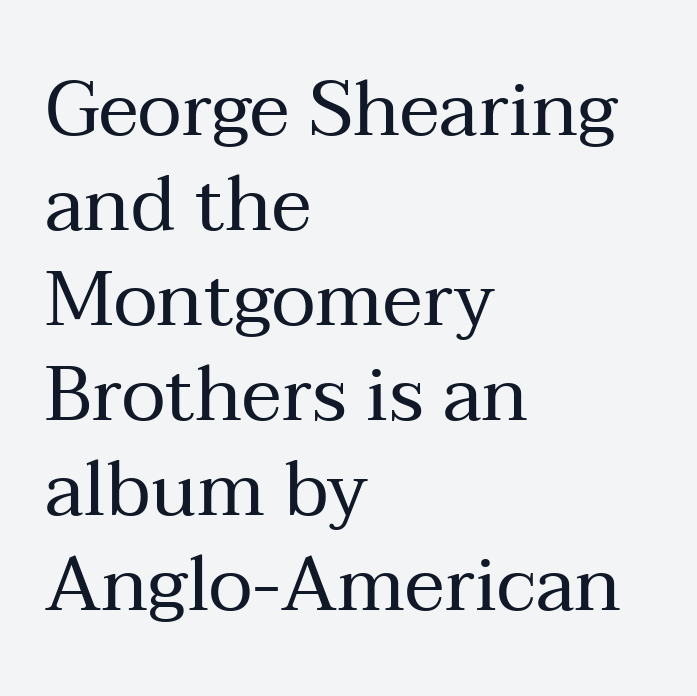
These lines stack with their left ends in a neat column. Yep, those are serifs on the letters. Descender tails drop into unmarked territory. Varying glyph widths throughout — classic text-font behaviour. Vertical strokes here are truly vertical. Vertical spacing — default.
